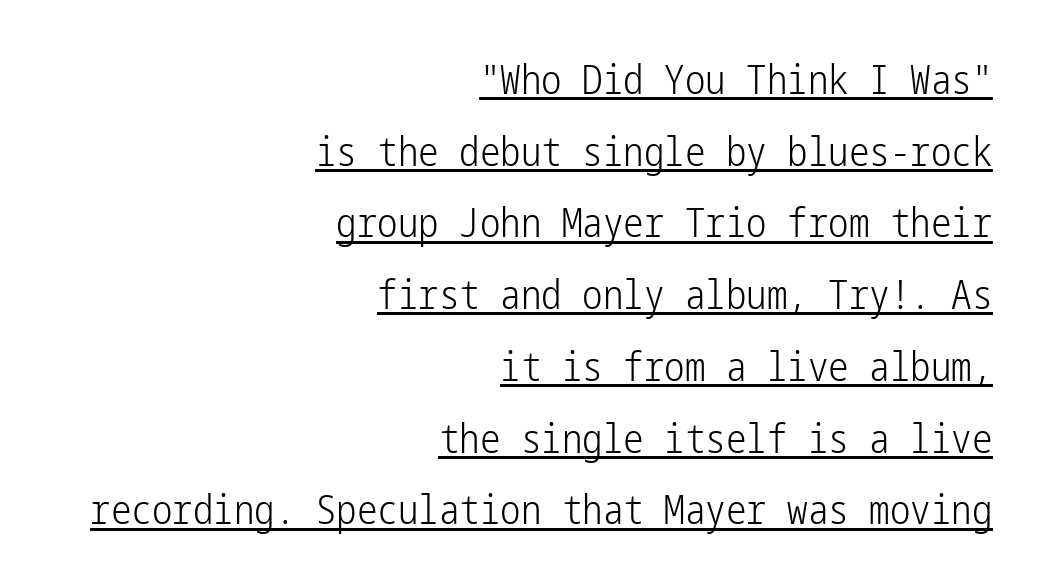
Decoration check: the copy is underlined. Ascenders rise straight up at ninety degrees. Nothing sits at the stroke ends, so this counts as sans-serif. These lines stack with their right ends in a neat column.
